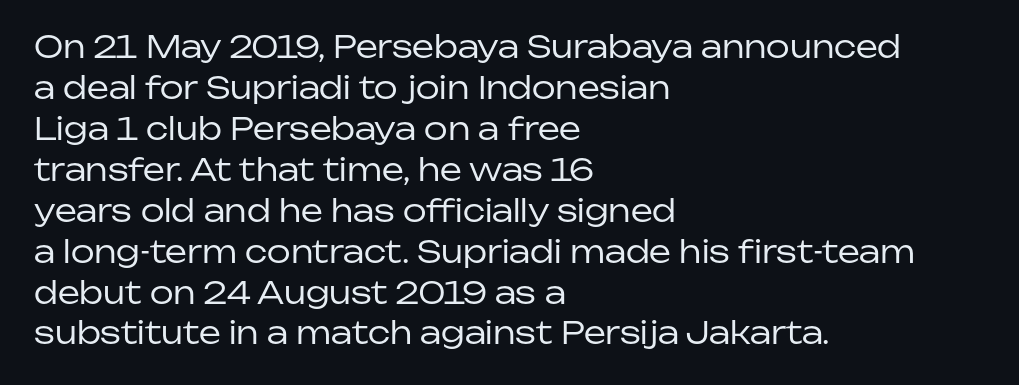
The image shows 31 px regular-weight sans-serif type, upright; set left-aligned, normal line spacing (1.32x), normal letter spacing, not underlined; low stroke contrast and a medium x-height.
